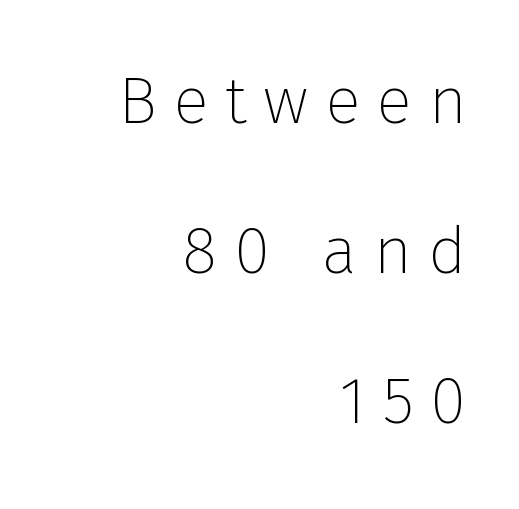
The letters are spread apart with noticeably loose tracking. This is the regular roman posture of the typeface. Quick note: interline space is abundant. Classification — sans serif.
